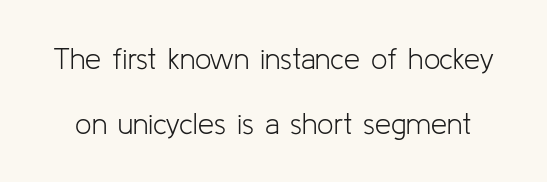
{"serif": "no", "italic": "no", "bold": "no", "weight": "light", "width": "normal", "stroke_contrast": "low", "x_height": "medium", "monospaced": "no", "underline": "no", "line_spacing": "loose", "line_spacing_ratio": 2.23, "letter_spacing": "normal", "letter_spacing_em": 0.0, "glyph_px": 29}
